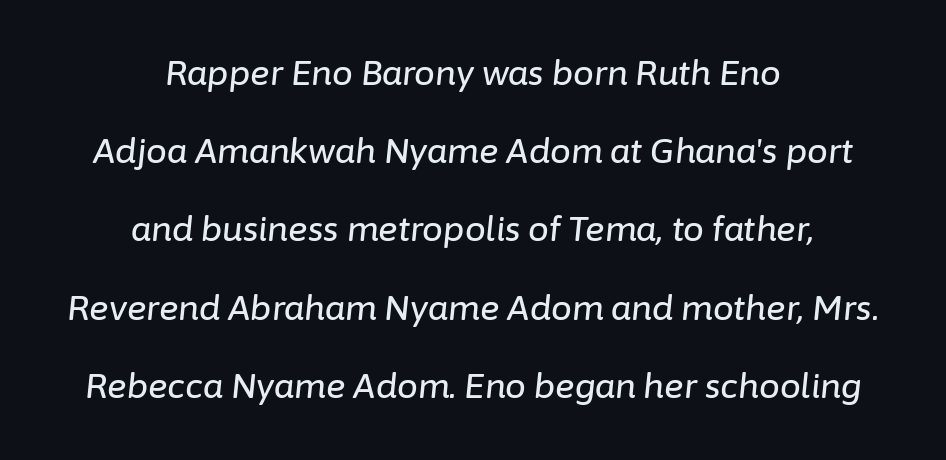
The baseline area is clear. The line-height multiplier appears high, well above default. Proportional: the letters do not fall into vertical columns. Words appear dense and cohesive because spacing is normal. These lines were composed using italics. These lines stack symmetrically, like a column narrowing and widening about its center.
